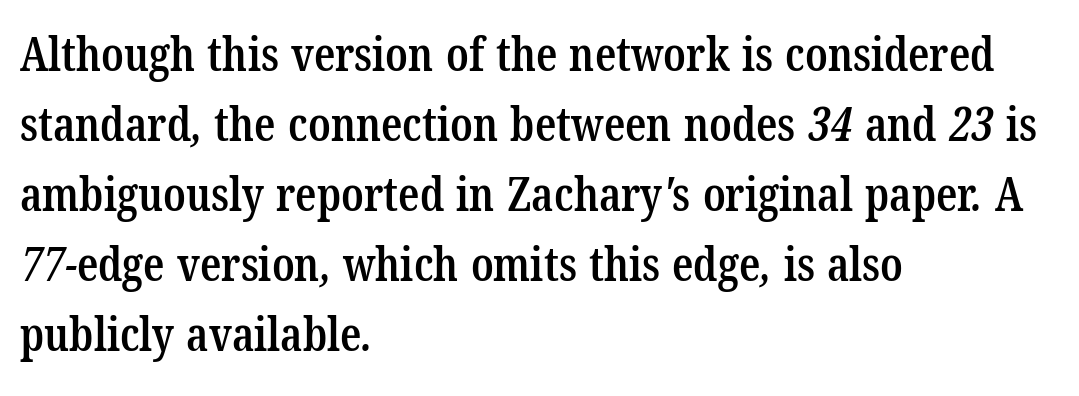
Q: Is the text bold? A: Semi-bold.
Q: Is the typeface a serif or a sans-serif typeface? A: Serif.
Q: Is the text underlined? A: No.
Q: How is the paragraph aligned? A: Left-aligned.
Q: Is the spacing between letters normal or unusually wide? A: Normal.
Q: Is the spacing between lines tight, normal or loose? A: Normal.
Q: Width (condensed, normal, or wide)? A: Condensed.
Q: Stroke contrast? A: Low.
Q: x-height? A: Medium.
Q: Monospaced? A: No.
